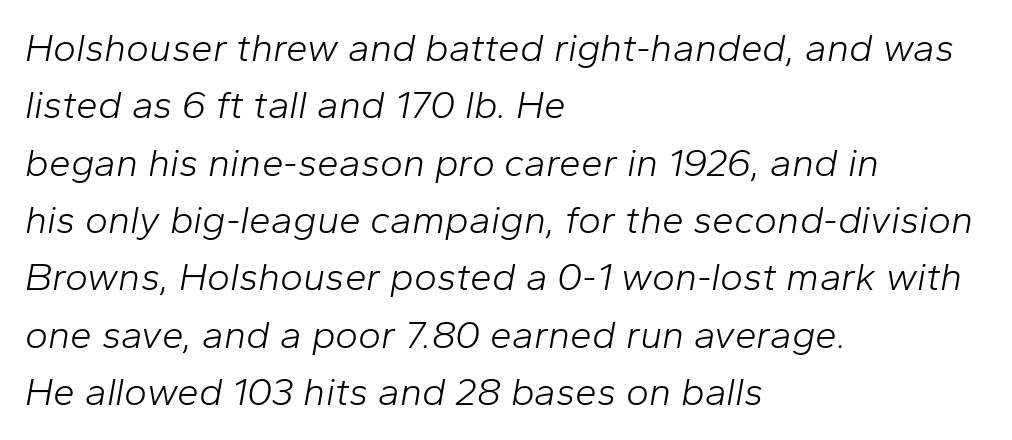
The image shows 39 px light type, italic (leaning right); set left-aligned, normal line spacing (1.47x), normal letter spacing, not underlined; low stroke contrast and a medium x-height.
